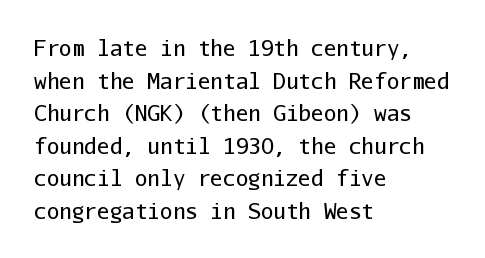
The axis of the letterforms is exactly vertical. Here the glyphs are tracked normally, forming tight word shapes. Descenders hang freely into open space. Line beginnings align vertically; line endings do not. The rows are spaced the way most documents space them.
